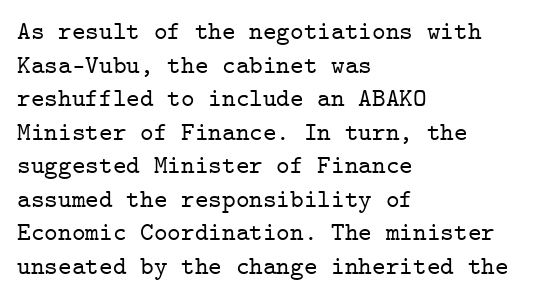
Q: Is the text italic (slanted)? A: No, it is upright.
Q: Is the text underlined? A: No.
Q: How is the paragraph aligned? A: Left-aligned.
Q: Is the spacing between letters normal or unusually wide? A: Normal.
Q: Is the spacing between lines tight, normal or loose? A: Normal.
